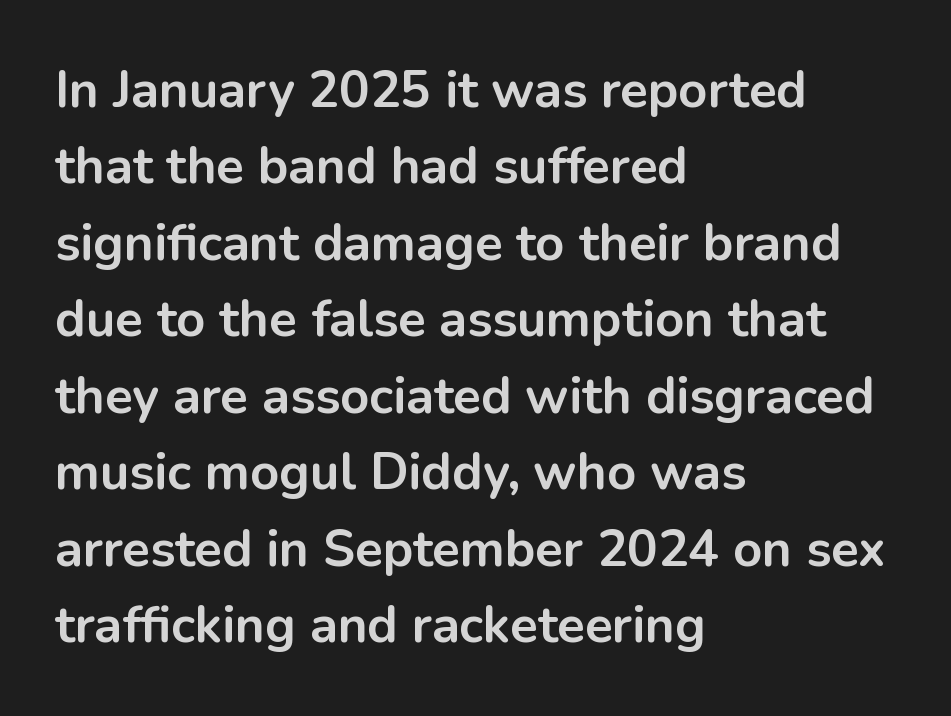
The image shows 51 px bold sans-serif type, upright; set left-aligned, normal line spacing (1.5x), normal letter spacing, not underlined; low stroke contrast and a medium x-height.
